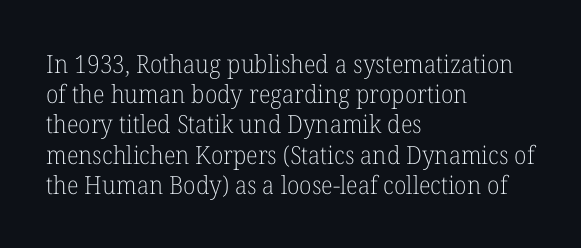
Q: Is the text bold? A: No.
Q: Is the text italic (slanted)? A: No, it is upright.
Q: Is the text underlined? A: No.
Q: How is the paragraph aligned? A: Left-aligned.
Q: Is the spacing between letters normal or unusually wide? A: Normal.
